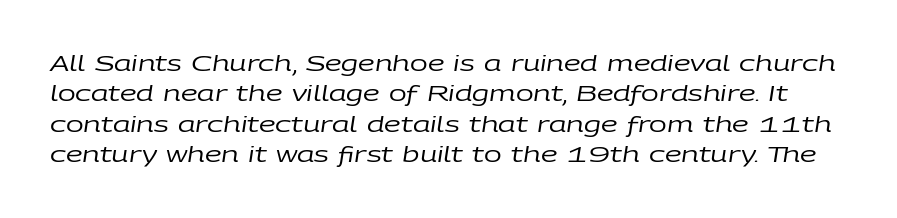
{"italic": "yes", "lean": "right", "slant_degrees": 9, "bold": "no", "underline": "no", "line_spacing": "normal", "line_spacing_ratio": 1.45, "letter_spacing": "normal", "letter_spacing_em": 0.0, "glyph_px": 21}
